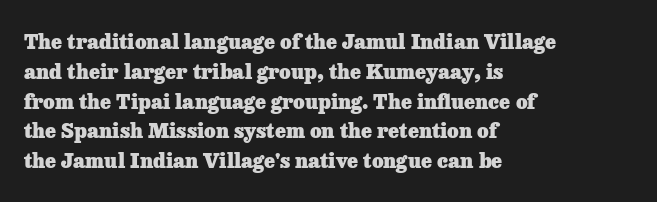
{"italic": "no", "bold": "yes", "underline": "no", "align": "left", "line_spacing": "normal", "line_spacing_ratio": 1.49, "letter_spacing": "normal", "letter_spacing_em": 0.0, "glyph_px": 20}
